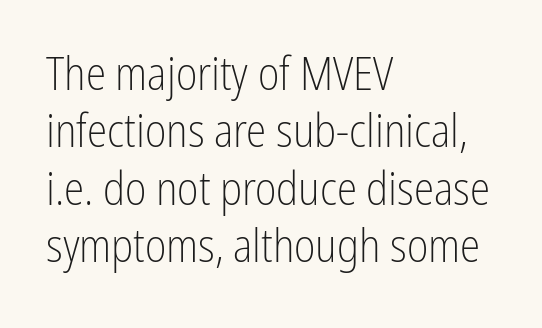
Notice how descenders clear the ascenders below comfortably — that's standard leading. Here the glyphs are tracked normally, forming tight word shapes. The font's upright variant was chosen for this text. The rendering anchors every line to the left-hand side. Only glyphs here, with clear space below each row.
